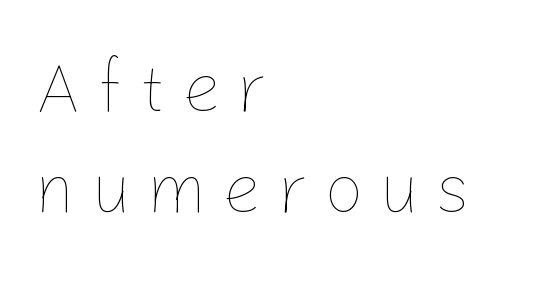
Lines of text with bare space underneath. Heaviness? Minimal to ordinary, like unemphasized prose. You can tell it's not italic because the verticals are truly vertical. These lines are rendered in a variable-pitch font. Vertical spacing — default. Between one letter and the next there's a generous, obvious gap.
